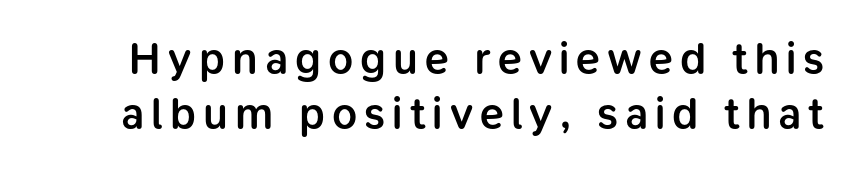
The image shows 44 px semibold sans-serif type, upright; set normal line spacing (1.26x), not underlined; low stroke contrast and a medium x-height.
